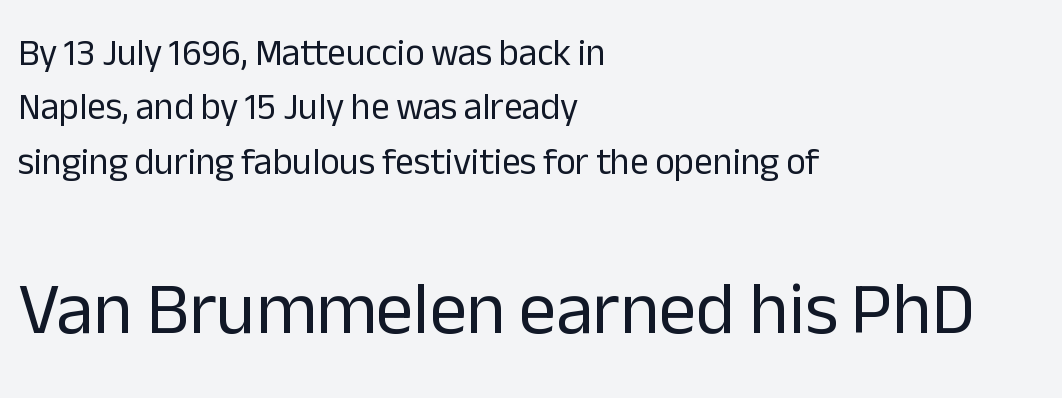
{"serif": "no", "italic": "no", "bold": "no", "weight": "regular", "width": "normal", "stroke_contrast": "low", "x_height": "medium", "monospaced": "no", "underline": "no", "align": "left", "line_spacing": "normal", "line_spacing_ratio": 1.47, "letter_spacing": "normal", "letter_spacing_em": 0.0, "larger_block": "second", "size_ratio": 2.0, "glyph_px": 74}
